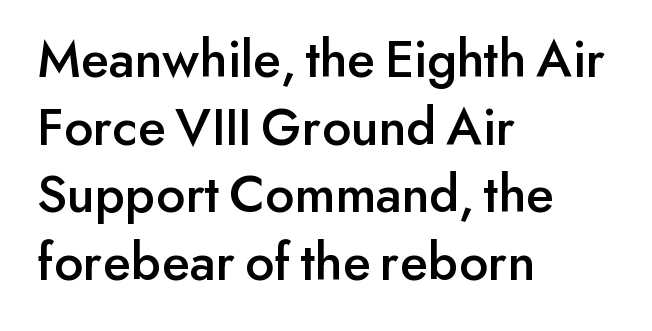
Q: Is the text italic (slanted)? A: No, it is upright.
Q: Is the typeface a serif or a sans-serif typeface? A: Sans-serif.
Q: Is the text underlined? A: No.
Q: How is the paragraph aligned? A: Left-aligned.
Q: Is the spacing between letters normal or unusually wide? A: Normal.
Q: Width (condensed, normal, or wide)? A: Normal.
Q: Stroke contrast? A: Low.
Q: x-height? A: Small.
Q: Monospaced? A: No.
